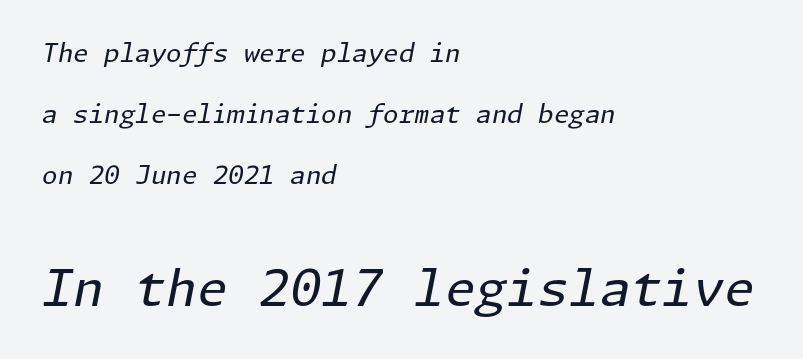
{"italic": "yes", "lean": "right", "slant_degrees": 11, "bold": "no", "weight": "regular", "width": "normal", "stroke_contrast": "low", "x_height": "medium", "underline": "no", "align": "left", "line_spacing": "loose", "line_spacing_ratio": 2.45, "letter_spacing": "normal", "letter_spacing_em": 0.0, "larger_block": "second", "size_ratio": 2.0, "glyph_px": 50}
